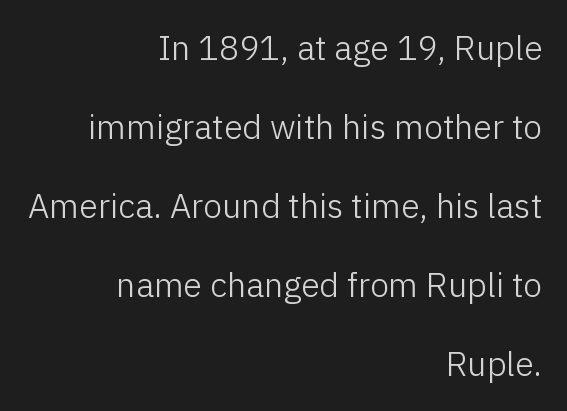
Q: Is the text bold? A: No.
Q: Is the text italic (slanted)? A: No, it is upright.
Q: Is the typeface a serif or a sans-serif typeface? A: Sans-serif.
Q: Is the text underlined? A: No.
Q: How is the paragraph aligned? A: Right-aligned.
Q: Is the spacing between letters normal or unusually wide? A: Normal.
Q: Is the spacing between lines tight, normal or loose? A: Loose.
Q: Width (condensed, normal, or wide)? A: Normal.
Q: Stroke contrast? A: Low.
Q: x-height? A: Medium.
Q: Monospaced? A: No.
